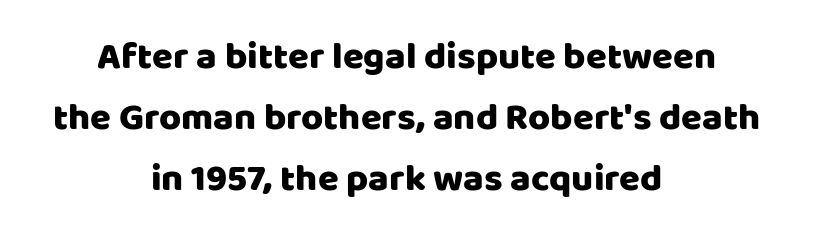
The tracking reads as untouched default to a designer's eye. The passage shown is typed in a proportional face where columns would drift. The font family rendered here belongs to the sans-serif group. This rendering features lettering with no underline. Both edges are ragged and mirror each other, which tells us the setting is centered. The typography opts for an upright posture over an oblique one.
